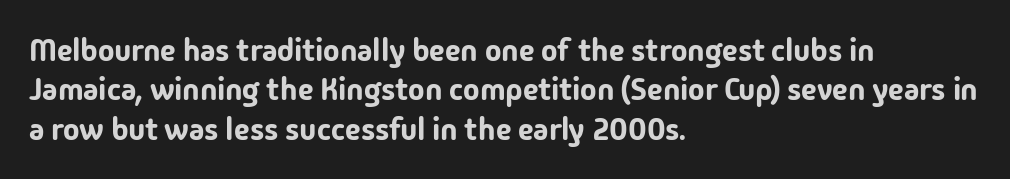
{"serif": "no", "italic": "no", "width": "normal", "stroke_contrast": "low", "x_height": "medium", "monospaced": "no", "underline": "no", "align": "left", "line_spacing": "normal", "line_spacing_ratio": 1.27, "letter_spacing": "normal", "letter_spacing_em": 0.0, "glyph_px": 31}
